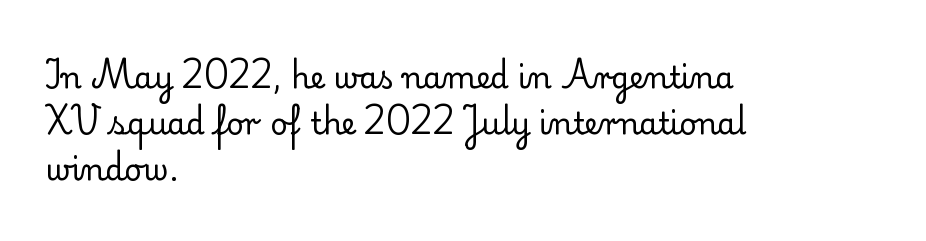
Is this a fixed-width face? No — the glyphs have proportional, varying widths. Letterform terminals end in serifs throughout the passage. No letter is thick-stroked: the sample isn't bold. A typesetter would call this zero additional tracking. A typesetter would mark this as roman, not italic.
